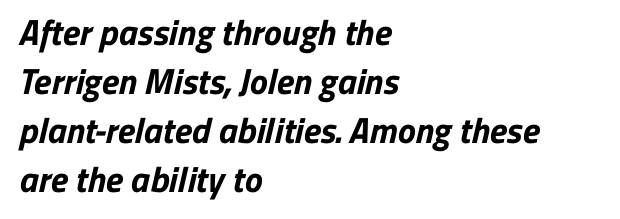
A typesetter would call this zero additional tracking. Honestly, there is no underline to notice here at all. Baseline-to-baseline distance is the conventional proportion of letter height. The rendering anchors every line to the left-hand side. Type style note: lacks serifs.
